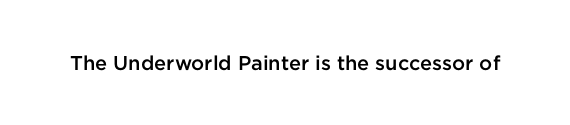
{"italic": "no", "bold": "semi", "underline": "no", "letter_spacing": "normal", "letter_spacing_em": 0.0, "glyph_px": 20}
